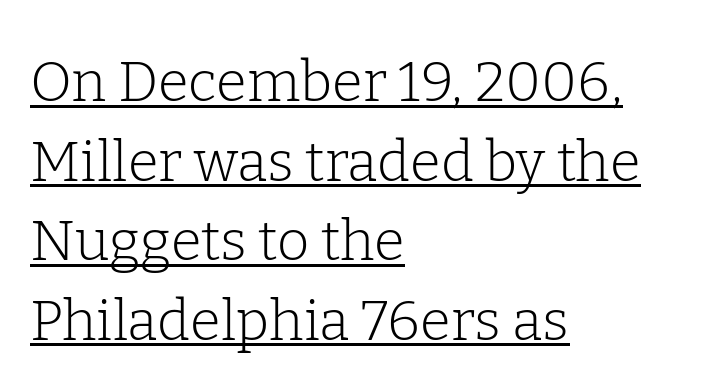
{"serif": "yes", "italic": "no", "bold": "no", "weight": "light", "width": "normal", "stroke_contrast": "low", "x_height": "medium", "monospaced": "no", "underline": "yes", "align": "left", "line_spacing": "normal", "line_spacing_ratio": 1.42, "letter_spacing": "normal", "letter_spacing_em": 0.0, "glyph_px": 56}
